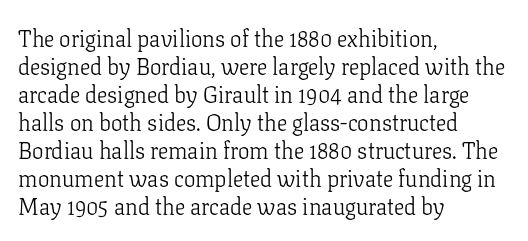
Every stem runs plumb, perpendicular to the baseline. Layout note: lines flush left. Decoration check: the copy has no underline. Short note: letters normally spaced.
